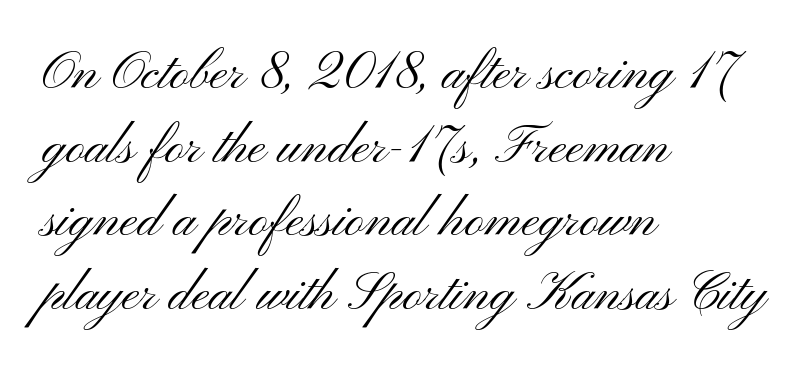
Stroke terminals: plain, sans-serif. Each word holds together tightly as a unit, with standard inter-letter gaps. If you measured baseline to baseline, you'd find a middling distance. Alignment: flush left.
